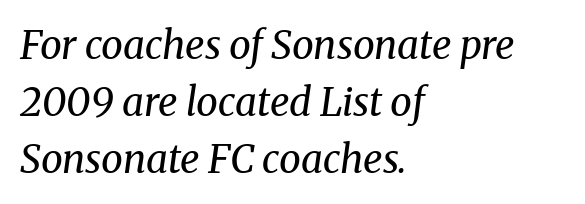
Q: Is the text bold? A: No.
Q: Is the text italic (slanted)? A: Yes, it leans right by about 8 degrees.
Q: Is the typeface a serif or a sans-serif typeface? A: Serif.
Q: Is the text underlined? A: No.
Q: How is the paragraph aligned? A: Left-aligned.
Q: Is the spacing between letters normal or unusually wide? A: Normal.
Q: Is the spacing between lines tight, normal or loose? A: Normal.
Q: Width (condensed, normal, or wide)? A: Normal.
Q: Stroke contrast? A: Medium.
Q: x-height? A: Medium.
Q: Monospaced? A: No.
